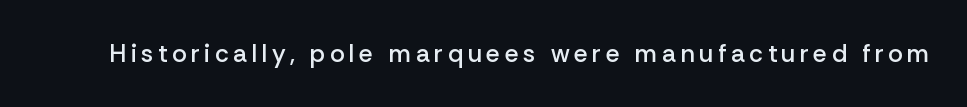
{"italic": "no", "bold": "semi", "underline": "no", "glyph_px": 25}
